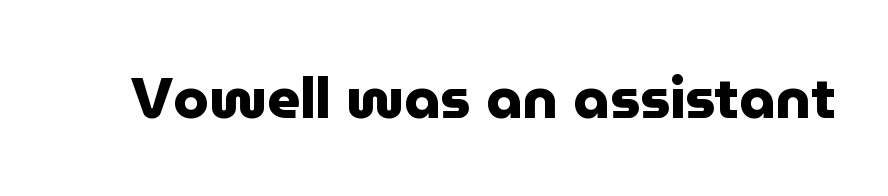
Q: Is the text bold? A: Yes.
Q: Is the text italic (slanted)? A: No, it is upright.
Q: Is the typeface a serif or a sans-serif typeface? A: Sans-serif.
Q: Is the text underlined? A: No.
Q: Is the spacing between letters normal or unusually wide? A: Normal.
Q: Width (condensed, normal, or wide)? A: Normal.
Q: Stroke contrast? A: Low.
Q: x-height? A: Medium.
Q: Monospaced? A: No.
